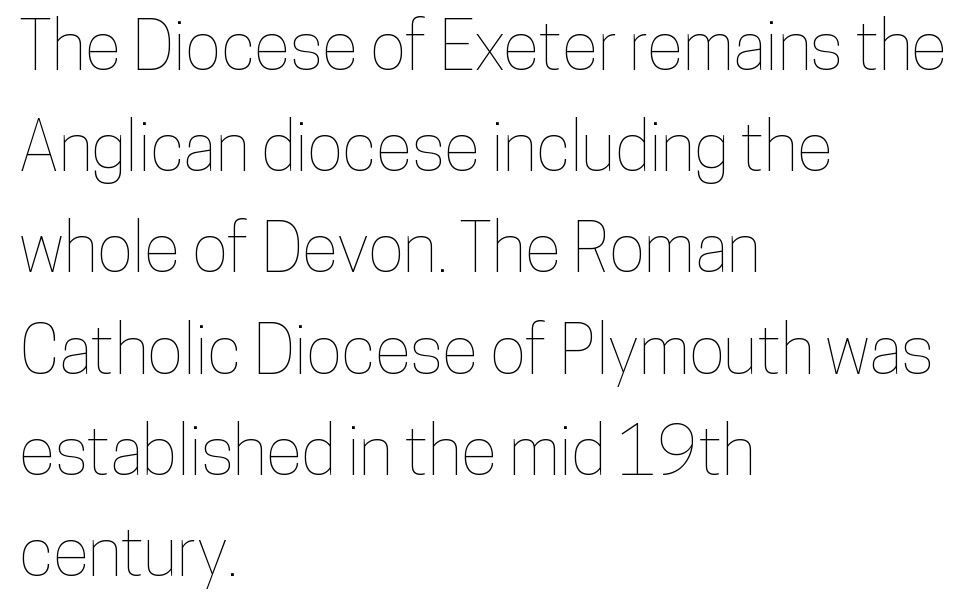
Posture: upright roman. Leftover space on each line is placed entirely after the last word. Proportional: the letters do not fall into vertical columns. A normal amount of white space separates one row of letters from the next.
